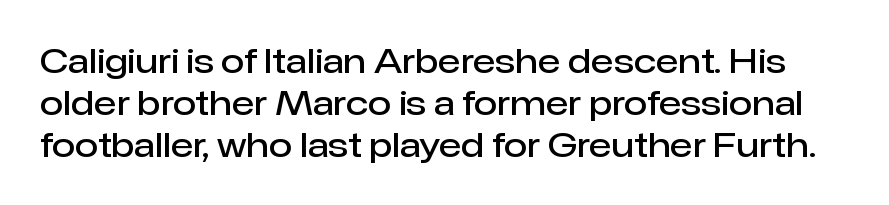
Q: Is the text bold? A: Semi-bold.
Q: Is the text italic (slanted)? A: No, it is upright.
Q: Is the typeface a serif or a sans-serif typeface? A: Sans-serif.
Q: Is the text underlined? A: No.
Q: Is the spacing between letters normal or unusually wide? A: Normal.
Q: Width (condensed, normal, or wide)? A: Normal.
Q: Stroke contrast? A: Low.
Q: x-height? A: Medium.
Q: Monospaced? A: No.
